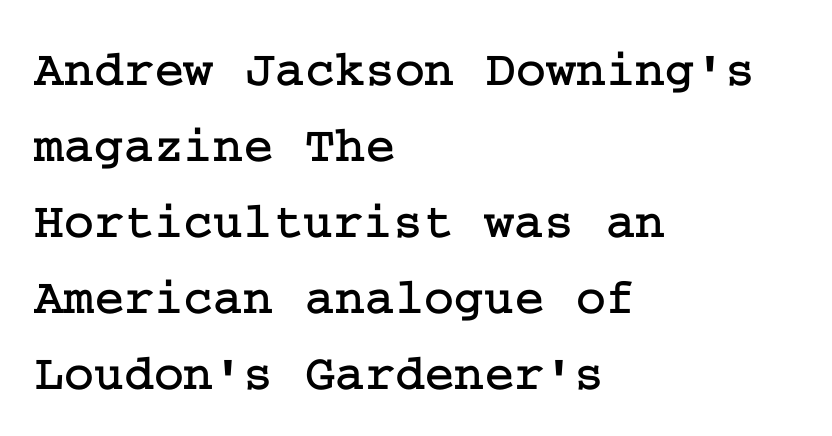
The image shows 51 px serif type, upright; set left-aligned, normal line spacing (1.49x), normal letter spacing, not underlined; low stroke contrast and a medium x-height.
